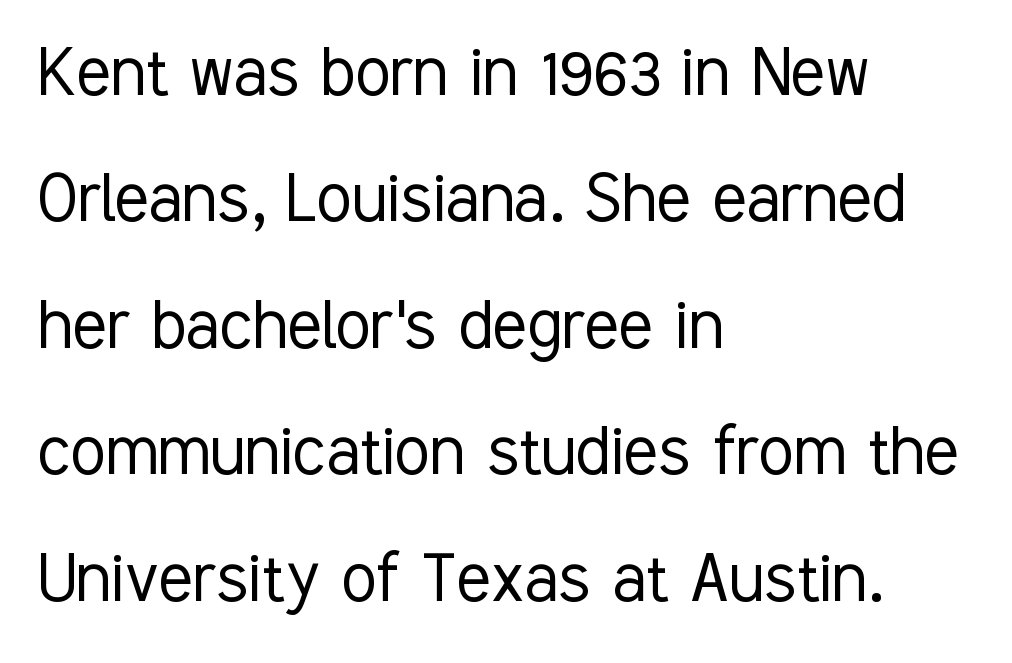
Q: Is the text bold? A: No.
Q: Is the text italic (slanted)? A: No, it is upright.
Q: Is the typeface a serif or a sans-serif typeface? A: Sans-serif.
Q: Is the text underlined? A: No.
Q: How is the paragraph aligned? A: Left-aligned.
Q: Is the spacing between letters normal or unusually wide? A: Normal.
Q: Is the spacing between lines tight, normal or loose? A: Normal.
Q: Width (condensed, normal, or wide)? A: Condensed.
Q: Stroke contrast? A: Low.
Q: x-height? A: Medium.
Q: Monospaced? A: No.
